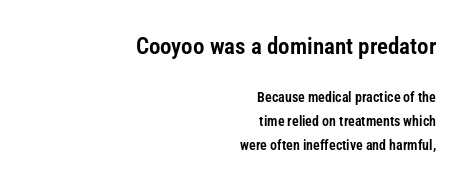
The image shows 23 px text type, upright; set right-aligned, normal line spacing (1.7x), normal letter spacing, not underlined; the first (top) block is 1.64x larger.
